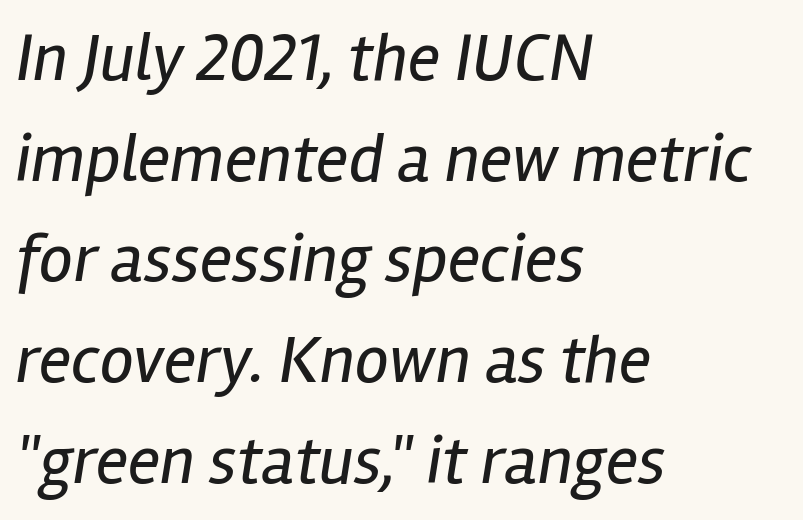
The image shows 68 px regular-weight, condensed type, italic (leaning right); set left-aligned, normal line spacing (1.48x), normal letter spacing, not underlined; low stroke contrast and a medium x-height.
